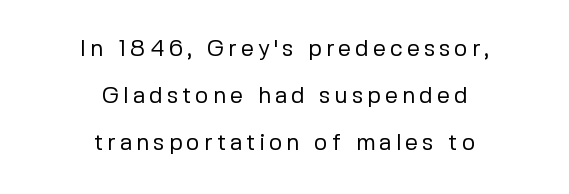
Q: Is the text bold? A: No.
Q: Is the text italic (slanted)? A: No, it is upright.
Q: Is the text underlined? A: No.
Q: How is the paragraph aligned? A: Centered.
Q: Is the spacing between lines tight, normal or loose? A: Loose.
